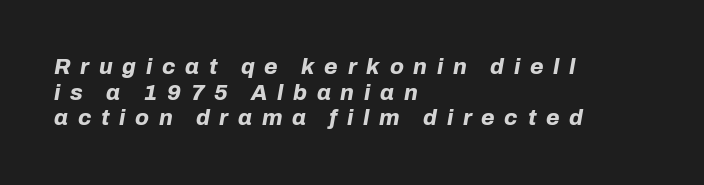
{"italic": "yes", "lean": "right", "slant_degrees": 10, "bold": "yes", "underline": "no", "align": "left", "line_spacing_ratio": 1.16, "letter_spacing": "wide", "letter_spacing_em": 0.44, "glyph_px": 22}
